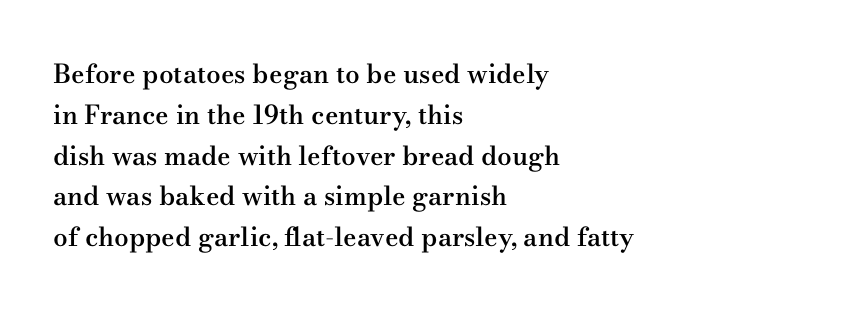
The image shows 26 px text type, upright; set left-aligned, normal line spacing (1.57x), normal letter spacing, not underlined.
